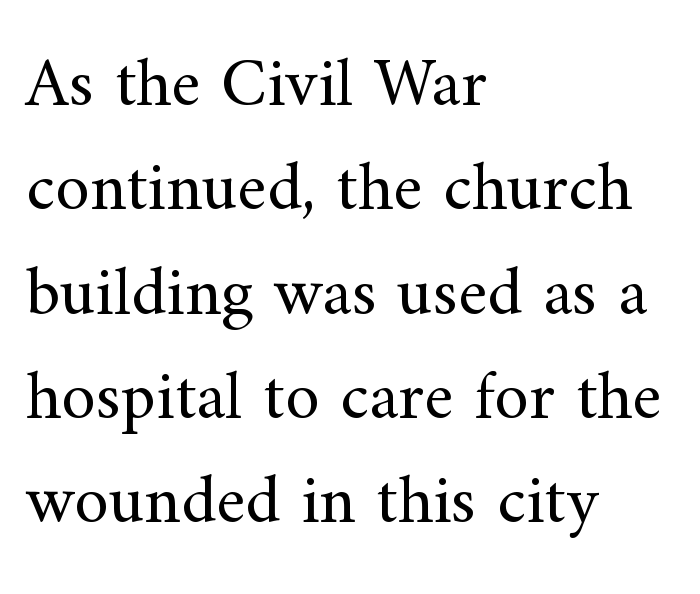
The face used here is proportionally spaced, like ordinary book or web type. Here the glyphs are tracked normally, forming tight word shapes. The weight would be labelled regular, book, light, or lighter still. Little horizontal feet cap the strokes, marking this as serif type.
